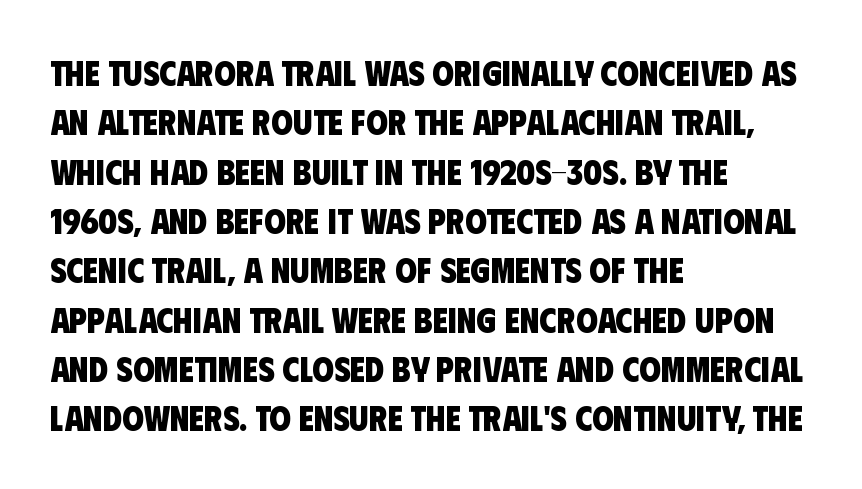
{"serif": "no", "bold": "yes", "weight": "heavy", "width": "condensed", "stroke_contrast": "low", "x_height": "large", "monospaced": "no", "underline": "no", "align": "left", "line_spacing": "normal", "line_spacing_ratio": 1.41, "letter_spacing": "normal", "letter_spacing_em": 0.0, "glyph_px": 35}
